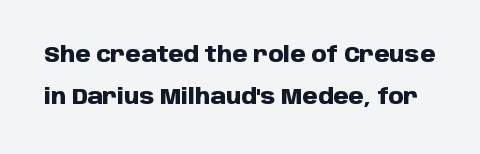
The image shows 22 px bold type, upright; set line spacing 1.89x, normal letter spacing, not underlined.
